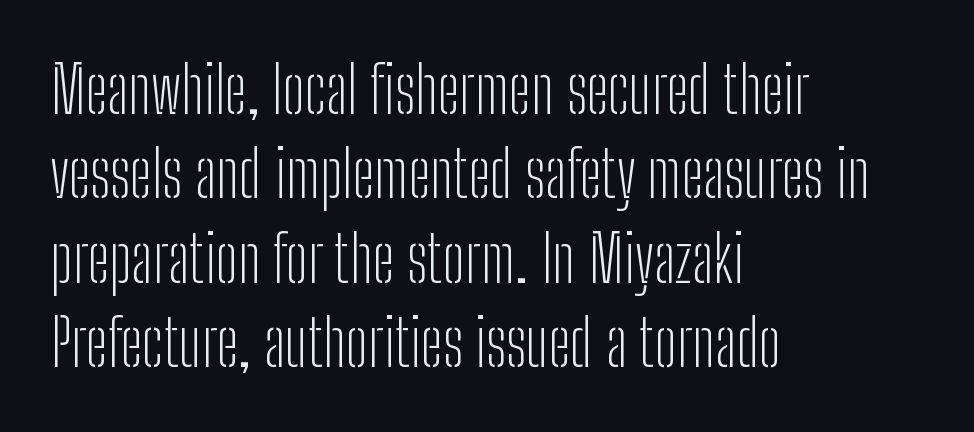
{"serif": "no", "italic": "no", "bold": "no", "weight": "light", "width": "condensed", "stroke_contrast": "low", "x_height": "medium", "monospaced": "no", "underline": "no", "align": "left", "line_spacing": "normal", "line_spacing_ratio": 1.3, "letter_spacing": "normal", "letter_spacing_em": 0.0, "glyph_px": 65}
